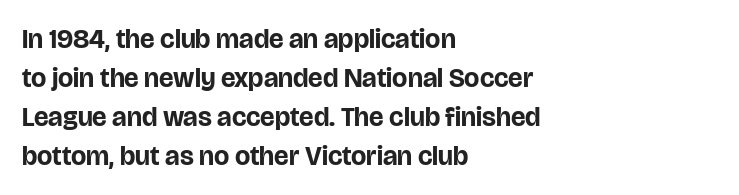
The image shows 27 px bold type, upright; set left-aligned, normal line spacing (1.44x), normal letter spacing, not underlined.
